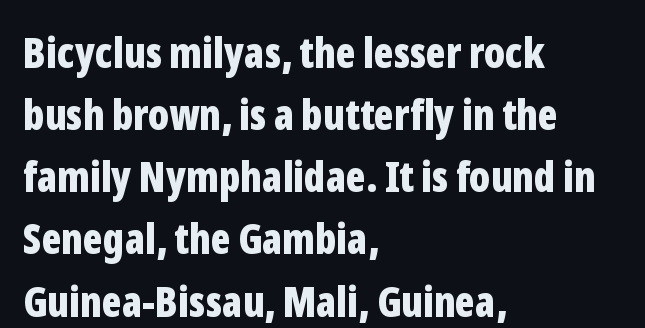
Glance below the letters and you will spot only blank space. Reading down the column, the eye jumps a familiar distance to each next line. Ordinary non-slanted type is in use. Is the block centered? No — it sits flush against the left margin. Thick stems and heavy bowls — unmistakably bold.
